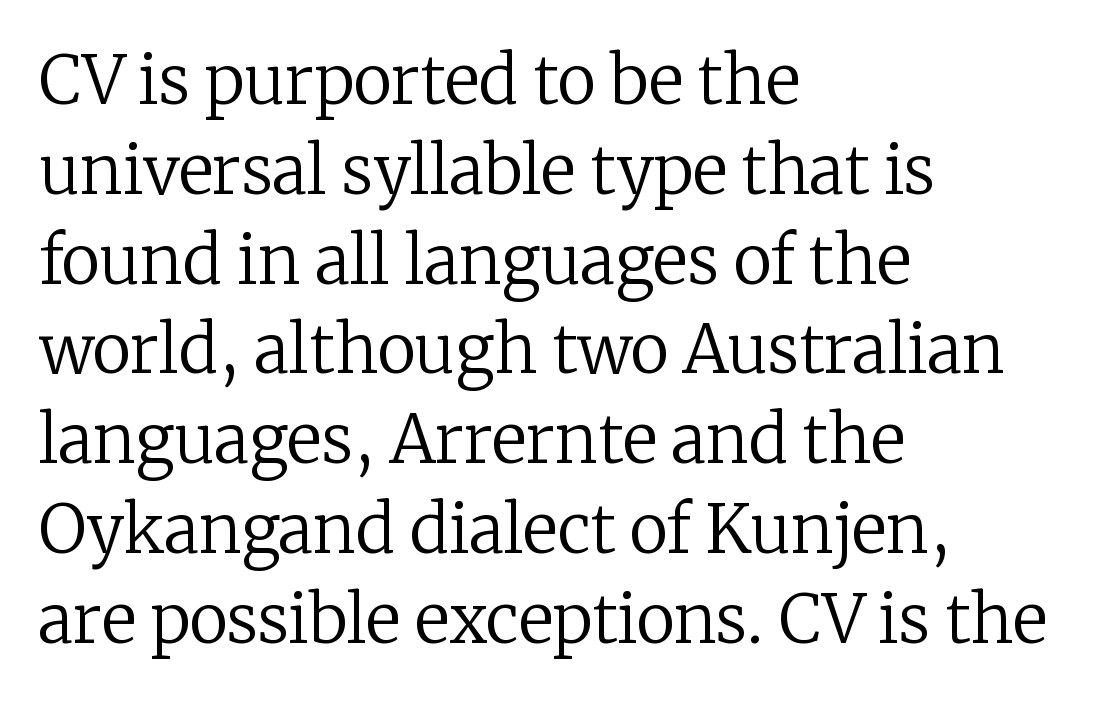
{"serif": "yes", "italic": "no", "bold": "no", "weight": "regular", "width": "normal", "stroke_contrast": "low", "x_height": "medium", "monospaced": "no", "underline": "no", "align": "left", "line_spacing": "normal", "line_spacing_ratio": 1.36, "letter_spacing": "normal", "letter_spacing_em": 0.0, "glyph_px": 66}
